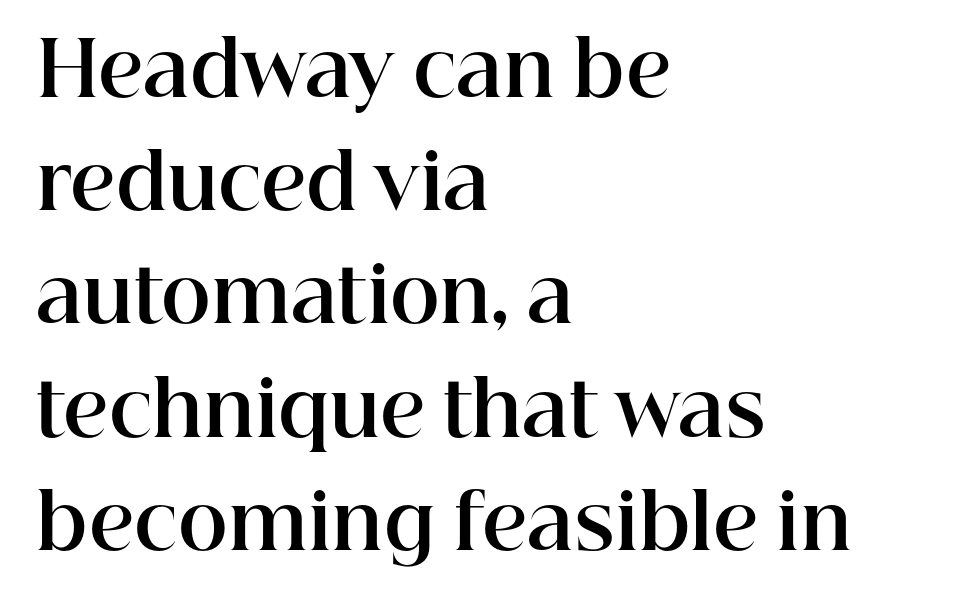
The string is rendered with underlining switched off. This sample keeps an unexceptional amount of space between lines. The lines in this sample share a left origin and differ only in where they stop. Heft: maximum for text — a bold. Little horizontal feet cap the strokes, marking this as serif type.
